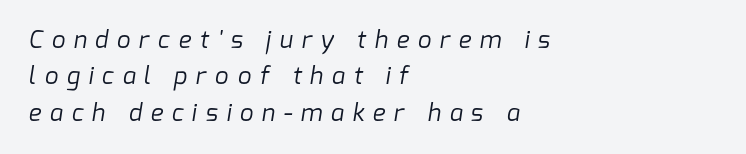
{"bold": "no", "underline": "no", "align": "left", "line_spacing": "normal", "line_spacing_ratio": 1.52, "letter_spacing": "wide", "letter_spacing_em": 0.36, "glyph_px": 24}
